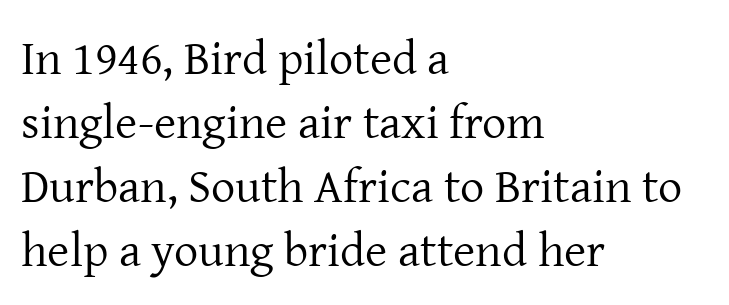
{"serif": "yes", "italic": "no", "bold": "no", "weight": "regular", "width": "normal", "stroke_contrast": "low", "x_height": "medium", "monospaced": "no", "underline": "no", "align": "left", "line_spacing": "normal", "line_spacing_ratio": 1.33, "letter_spacing": "normal", "letter_spacing_em": 0.0, "glyph_px": 48}
